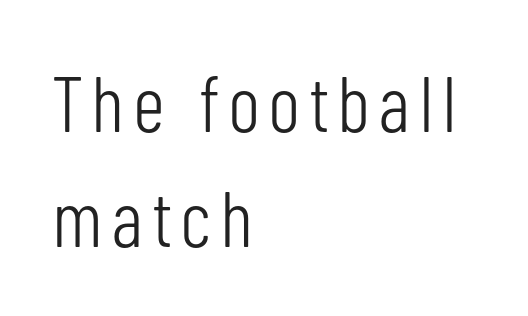
The image shows 79 px light, condensed sans-serif type, upright; set left-aligned, normal line spacing (1.45x), not underlined; low stroke contrast and a medium x-height.
